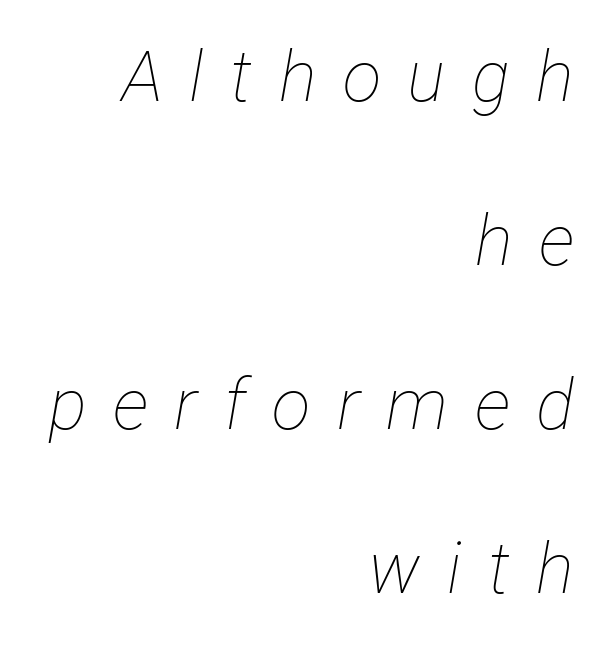
{"italic": "yes", "lean": "right", "slant_degrees": 12, "bold": "no", "weight": "thin", "width": "condensed", "stroke_contrast": "low", "x_height": "medium", "monospaced": "no", "underline": "no", "align": "right", "line_spacing": "loose", "line_spacing_ratio": 2.31, "letter_spacing": "wide", "letter_spacing_em": 0.37, "glyph_px": 71}
